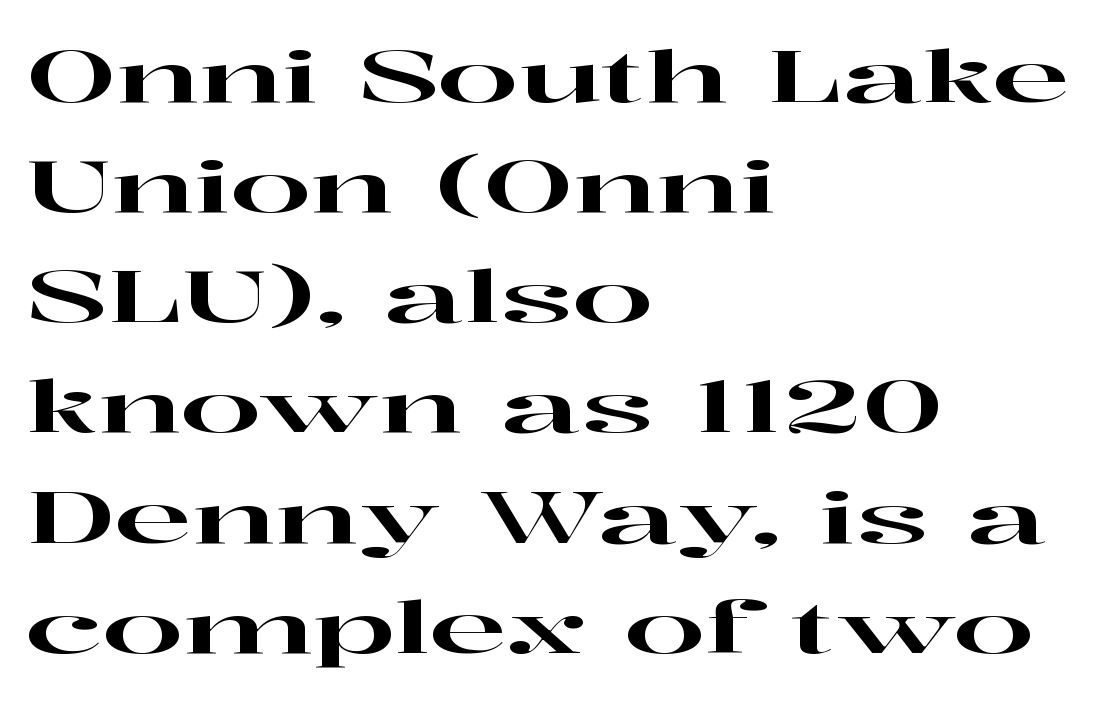
The image shows 72 px wide serif type, upright; set left-aligned, normal line spacing (1.53x), normal letter spacing, not underlined; high stroke contrast and a medium x-height.
